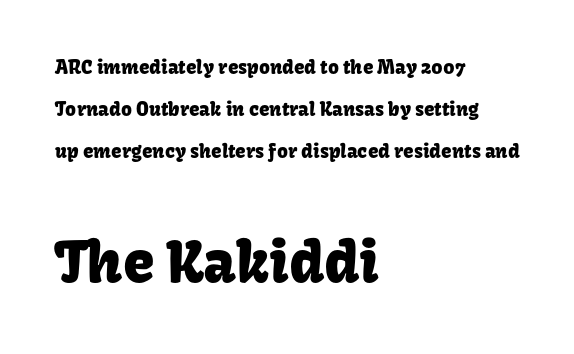
{"serif": "no", "italic": "no", "width": "normal", "stroke_contrast": "low", "x_height": "medium", "monospaced": "no", "underline": "no", "align": "left", "line_spacing": "loose", "line_spacing_ratio": 2.2, "letter_spacing": "normal", "letter_spacing_em": 0.0, "larger_block": "second", "size_ratio": 3.0, "glyph_px": 57}
